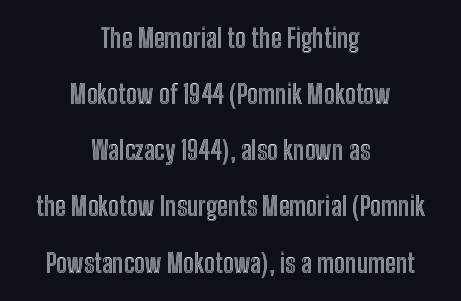
The lettering stays uniformly vertical, giving the passage a roman look. Check under the words: just untouched page. How would I describe the line gaps? Wide and relaxed. Typeset on center — no edge is straight. You could call the tracking neutral — neither tight nor loose.
